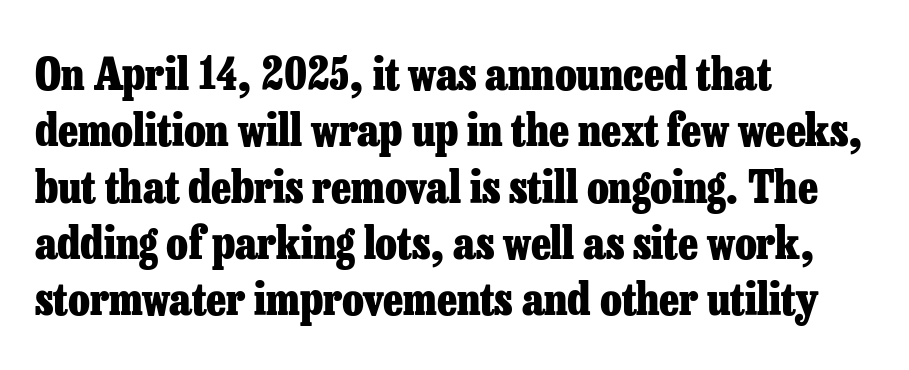
Every character sits straight up, as roman type does. Compared with typical paragraphs, the rows here are spaced about the same. Stroke terminals: seriffed. Weight check: bold — yes, fully. Left-aligned paragraph, ragged on the right.
